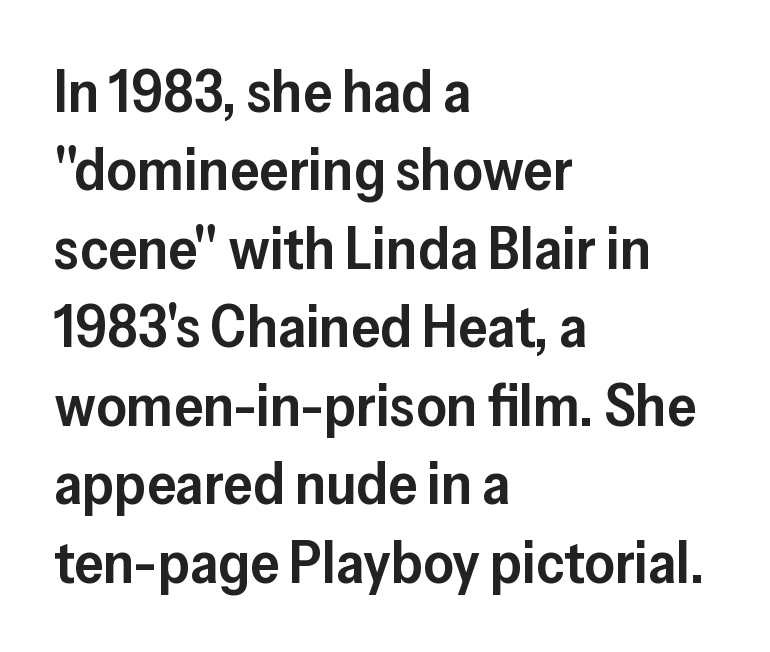
Q: Is the text bold? A: Semi-bold.
Q: Is the text italic (slanted)? A: No, it is upright.
Q: Is the typeface a serif or a sans-serif typeface? A: Sans-serif.
Q: Is the text underlined? A: No.
Q: How is the paragraph aligned? A: Left-aligned.
Q: Is the spacing between letters normal or unusually wide? A: Normal.
Q: Is the spacing between lines tight, normal or loose? A: Normal.
Q: Width (condensed, normal, or wide)? A: Normal.
Q: Stroke contrast? A: Low.
Q: x-height? A: Medium.
Q: Monospaced? A: No.
